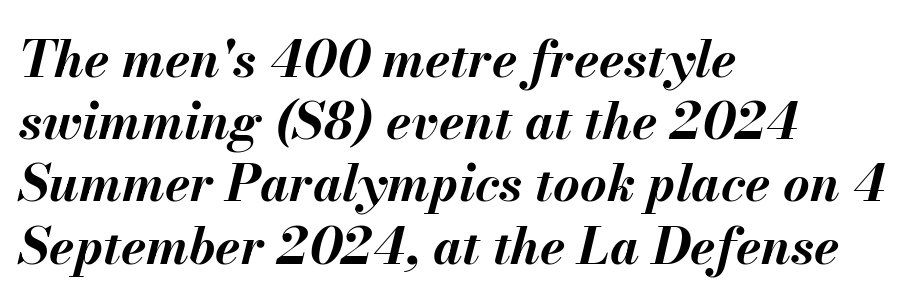
The image shows 51 px bold type, italic (leaning right); set left-aligned, line spacing 1.22x, normal letter spacing, not underlined; medium stroke contrast and a small x-height.
